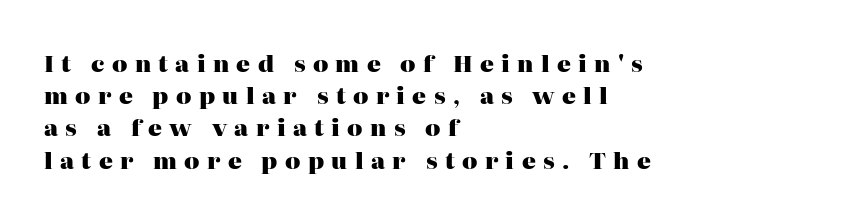
{"italic": "no", "bold": "yes", "underline": "no", "align": "left", "line_spacing": "normal", "line_spacing_ratio": 1.4, "letter_spacing": "wide", "letter_spacing_em": 0.32, "glyph_px": 23}
